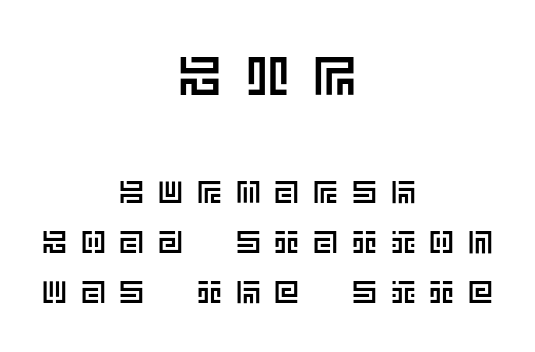
{"italic": "no", "width": "normal", "x_height": "large", "underline": "no", "align": "center", "line_spacing": "normal", "line_spacing_ratio": 1.62, "letter_spacing": "wide", "letter_spacing_em": 0.45, "larger_block": "first", "size_ratio": 1.74, "glyph_px": 54}
